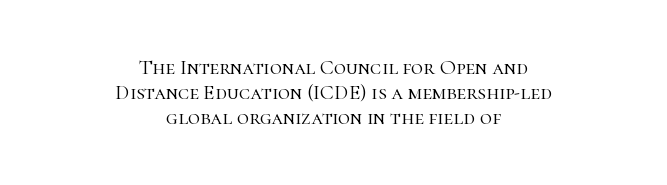
{"italic": "no", "bold": "no", "underline": "no", "align": "center", "line_spacing_ratio": 1.18, "letter_spacing": "normal", "letter_spacing_em": 0.0, "glyph_px": 21}
